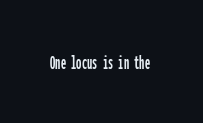
Q: Is the text italic (slanted)? A: No, it is upright.
Q: Is the text underlined? A: No.
Q: Is the spacing between letters normal or unusually wide? A: Normal.
